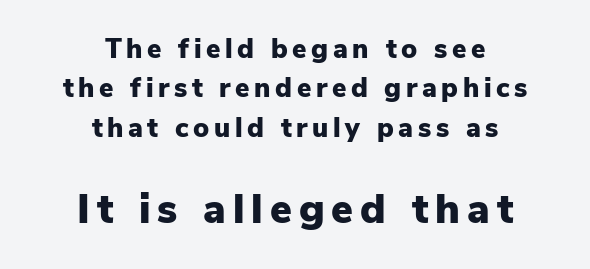
The rag falls on both sides of this text block equally. Do the characters align in a grid? No, the font is proportional. Examine the stroke ends and you'll find no serifs. You'd pick this weight for a headline — it's a proper bold.
